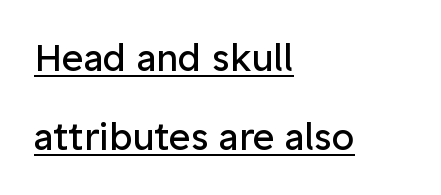
Q: Is the text bold? A: No.
Q: Is the text italic (slanted)? A: No, it is upright.
Q: Is the typeface a serif or a sans-serif typeface? A: Sans-serif.
Q: Is the text underlined? A: Yes.
Q: How is the paragraph aligned? A: Left-aligned.
Q: Is the spacing between letters normal or unusually wide? A: Normal.
Q: Is the spacing between lines tight, normal or loose? A: Loose.
Q: Width (condensed, normal, or wide)? A: Normal.
Q: Stroke contrast? A: Low.
Q: x-height? A: Medium.
Q: Monospaced? A: No.
